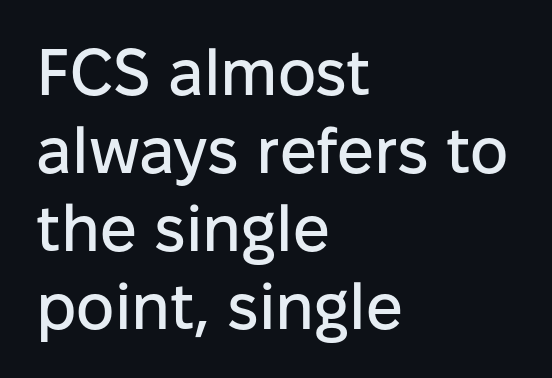
Q: Is the text italic (slanted)? A: No, it is upright.
Q: Is the typeface a serif or a sans-serif typeface? A: Sans-serif.
Q: Is the text underlined? A: No.
Q: How is the paragraph aligned? A: Left-aligned.
Q: Is the spacing between letters normal or unusually wide? A: Normal.
Q: Width (condensed, normal, or wide)? A: Normal.
Q: Stroke contrast? A: Low.
Q: x-height? A: Medium.
Q: Monospaced? A: No.
